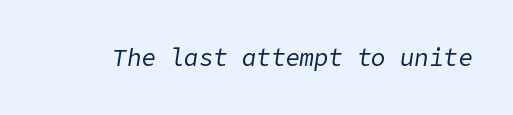
It's the slanting kind of type. Only glyphs here, with clear space below each row. No chunkiness to these letters — they're not bold. What stands out about the letter spacing? Nothing — it is the standard amount.
